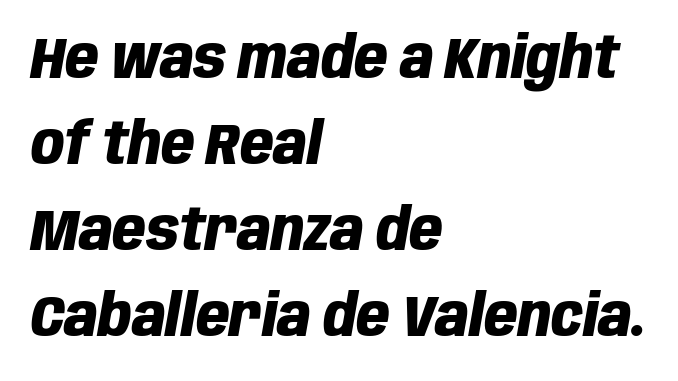
Decoration check: the copy has no underline. Summary of vertical rhythm: regular, with standard interline spacing. The letters advance in unequal steps, a hallmark of proportional type. The passage shown is emphatically bold.
